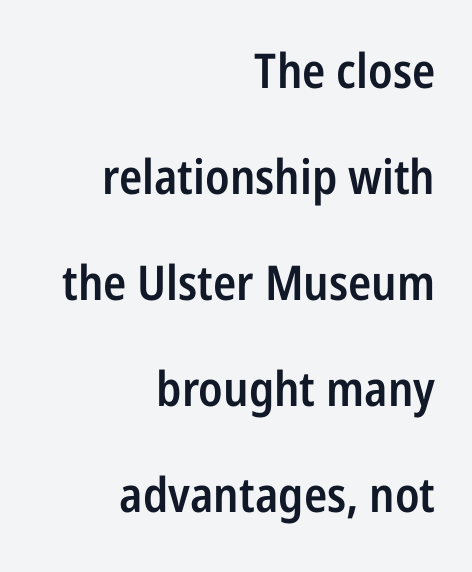
Descender tails drop into unmarked territory. Think of a printed novel: that variable character pitch is what you see here. Rows of type keep a wide berth in the vertical direction. Observe the absence of serifs on each vertical stroke in this sample.
